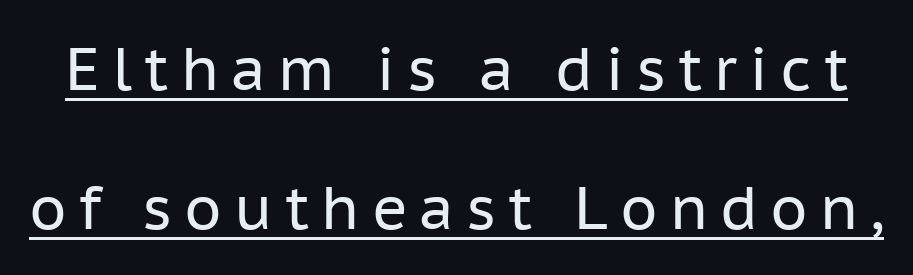
The image shows 60 px regular-weight sans-serif type, upright; set loose line spacing (2.32x), unusually wide letter spacing (+0.2 em), underlined; low stroke contrast and a medium x-height.
